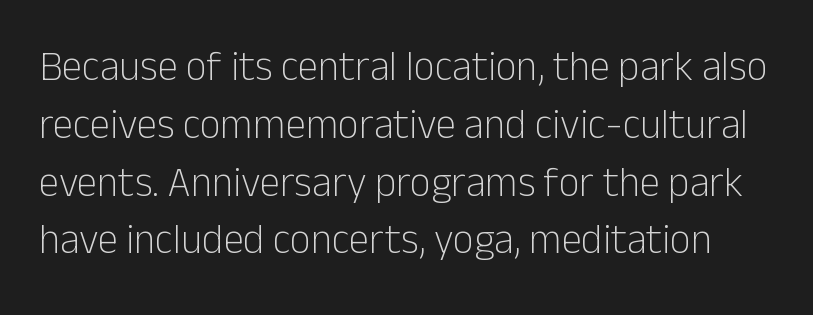
Q: Is the text bold? A: No.
Q: Is the text italic (slanted)? A: No, it is upright.
Q: Is the typeface a serif or a sans-serif typeface? A: Sans-serif.
Q: Is the text underlined? A: No.
Q: Is the spacing between letters normal or unusually wide? A: Normal.
Q: Is the spacing between lines tight, normal or loose? A: Normal.
Q: Width (condensed, normal, or wide)? A: Normal.
Q: Stroke contrast? A: Low.
Q: x-height? A: Medium.
Q: Monospaced? A: No.
